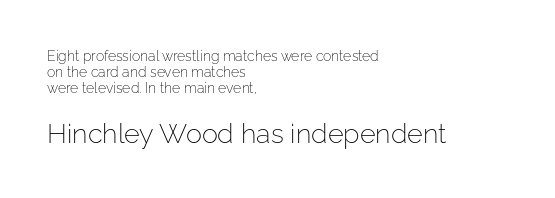
Q: Is the text bold? A: No.
Q: Is the text italic (slanted)? A: No, it is upright.
Q: Is the text underlined? A: No.
Q: How is the paragraph aligned? A: Left-aligned.
Q: Is the spacing between letters normal or unusually wide? A: Normal.
Q: Which block of text is set in a larger size, the first (top) or the second (bottom)? A: The second (bottom) one.
